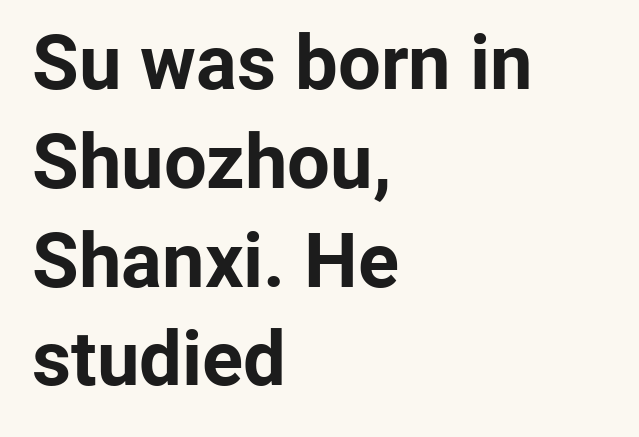
{"serif": "no", "italic": "no", "bold": "yes", "weight": "bold", "width": "normal", "stroke_contrast": "low", "x_height": "medium", "monospaced": "no", "underline": "no", "align": "left", "line_spacing": "normal", "line_spacing_ratio": 1.3, "letter_spacing": "normal", "letter_spacing_em": 0.0, "glyph_px": 76}
